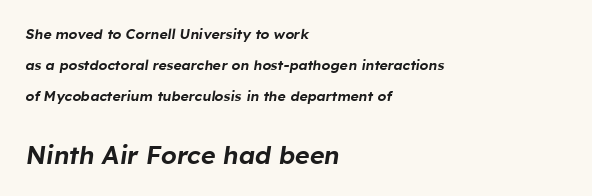
Is the block centered? No — it sits flush against the left margin. Nobody drew a line under any word here. The block sitting lower on the canvas is the one with enlarged characters. This rendering leaves character spacing at its baseline value.
